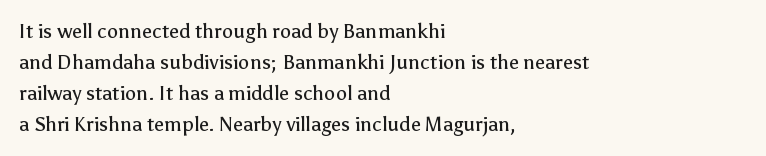
The face looks like a standard text weight, possibly lighter. The type is set solid horizontally, with unmodified tracking. The lettering stays uniformly vertical, giving the passage a roman look. Leading: standard. Casual observation: everything's shoved over to the left.
